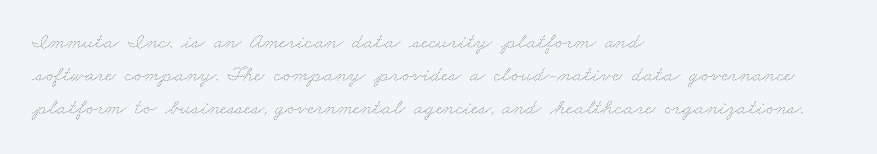
Q: Is the text bold? A: No.
Q: Is the text underlined? A: No.
Q: How is the paragraph aligned? A: Left-aligned.
Q: Is the spacing between letters normal or unusually wide? A: Normal.
Q: Is the spacing between lines tight, normal or loose? A: Normal.
